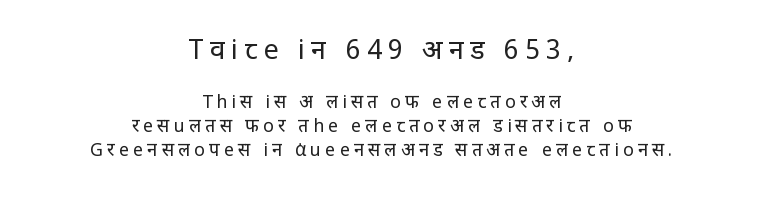
In terms of leading, this rendering sits right in the middle. Of the two passages, the one on top uses the larger point size. Compared with a flush-left layout, this one balances lines on the center instead. The words here are not underlined. Glyph-to-glyph distance is far greater than everyday printed text.
